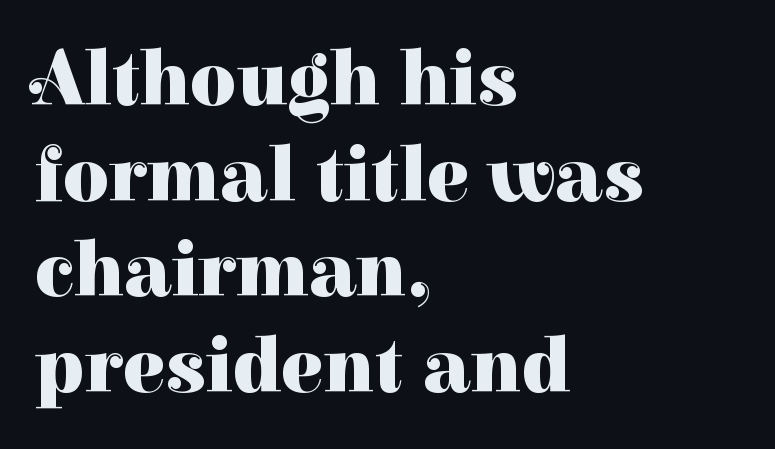
{"serif": "yes", "italic": "no", "bold": "yes", "weight": "heavy", "width": "normal", "stroke_contrast": "high", "x_height": "medium", "monospaced": "no", "underline": "no", "align": "left", "line_spacing_ratio": 1.21, "letter_spacing": "normal", "letter_spacing_em": 0.0, "glyph_px": 79}
